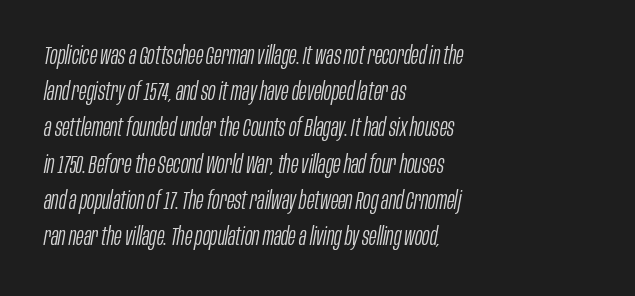
The image shows 25 px text type, italic (leaning right); set left-aligned, normal line spacing (1.45x), normal letter spacing, not underlined.
